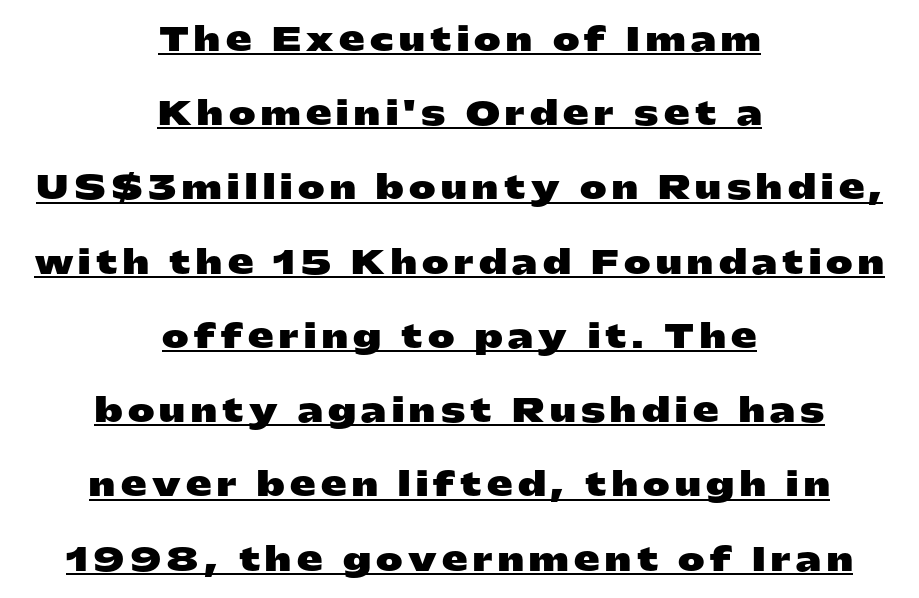
The image shows 32 px heavy, wide sans-serif type, upright; set centered, loose line spacing (2.32x), underlined; low stroke contrast and a medium x-height.
